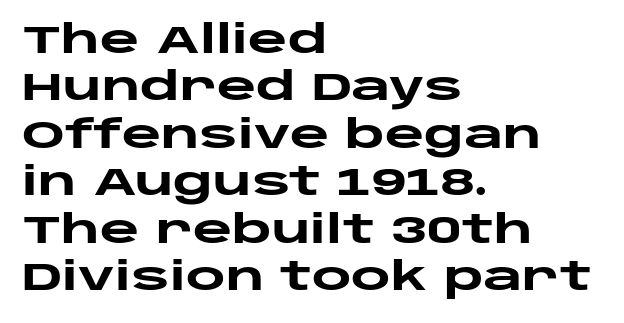
Q: Is the text bold? A: Yes.
Q: Is the text italic (slanted)? A: No, it is upright.
Q: Is the typeface a serif or a sans-serif typeface? A: Sans-serif.
Q: Is the text underlined? A: No.
Q: How is the paragraph aligned? A: Left-aligned.
Q: Is the spacing between letters normal or unusually wide? A: Normal.
Q: Is the spacing between lines tight, normal or loose? A: Normal.
Q: Width (condensed, normal, or wide)? A: Wide.
Q: Stroke contrast? A: Low.
Q: x-height? A: Large.
Q: Monospaced? A: No.
